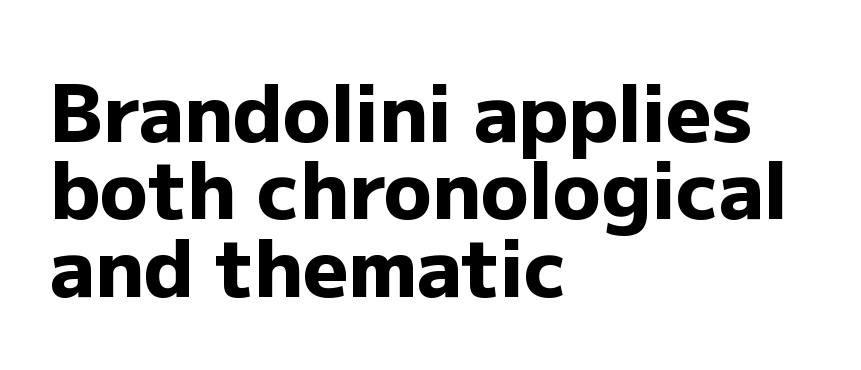
The image shows 79 px heavy sans-serif type, upright; set left-aligned, tight line spacing (0.98x), normal letter spacing, not underlined; low stroke contrast and a medium x-height.
